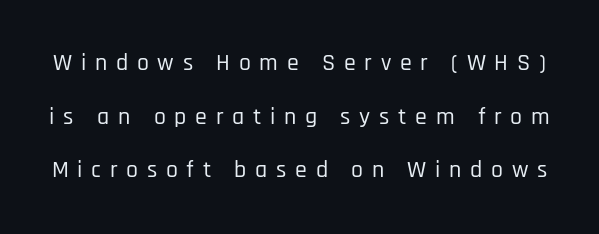
Q: Is the text italic (slanted)? A: No, it is upright.
Q: Is the text underlined? A: No.
Q: Is the spacing between letters normal or unusually wide? A: Unusually wide.
Q: Is the spacing between lines tight, normal or loose? A: Loose.
